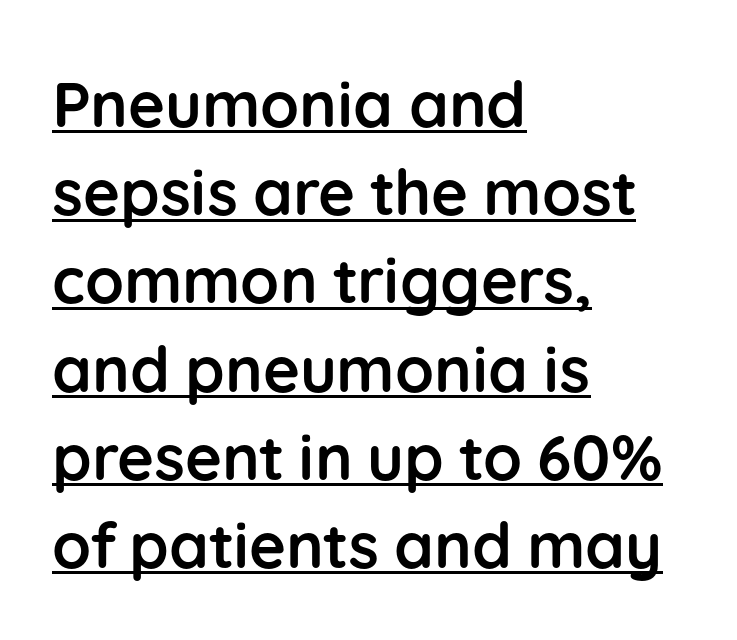
Words appear dense and cohesive because spacing is normal. The axis of the letterforms is exactly vertical. Descenders here cross a horizontal rule under the line. The font family rendered here belongs to the sans-serif group. The face used here is proportionally spaced, like ordinary book or web type. A dark, heavy texture on the line: the type is bold.
